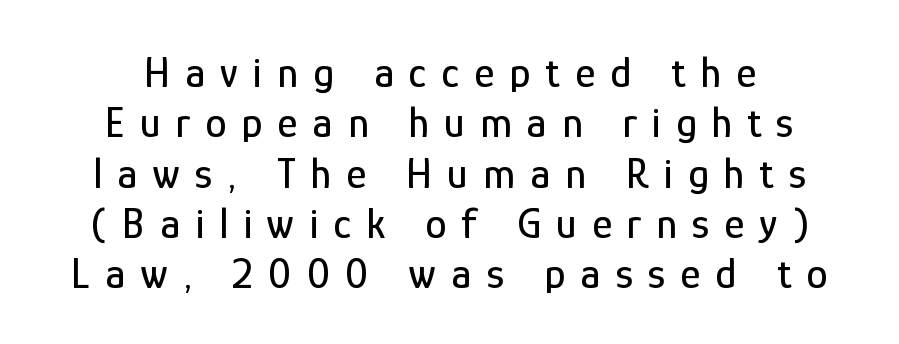
The image shows 43 px condensed sans-serif type, upright; set centered, line spacing 1.17x, unusually wide letter spacing (+0.35 em), not underlined; low stroke contrast and a medium x-height.
